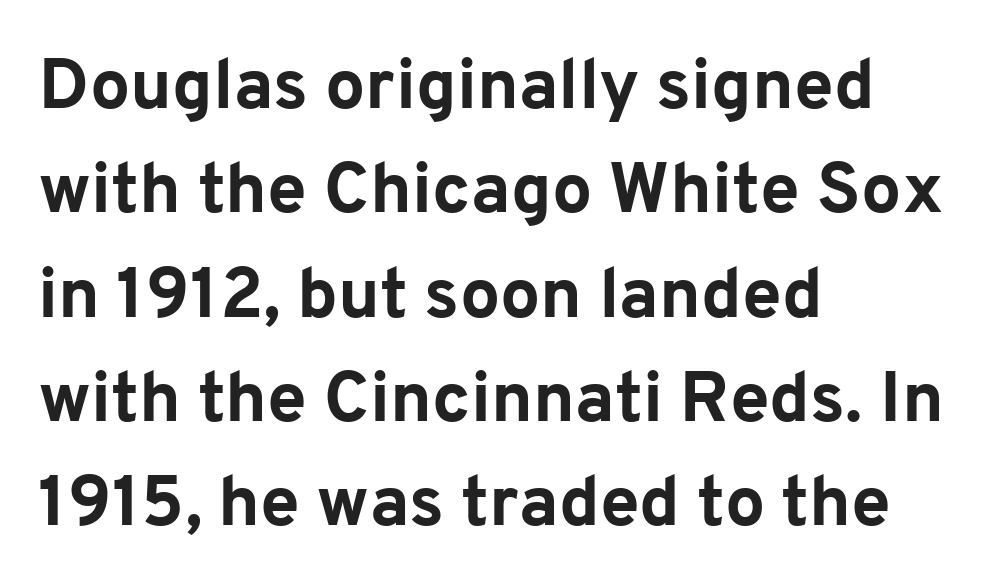
Q: Is the text bold? A: Yes.
Q: Is the text italic (slanted)? A: No, it is upright.
Q: Is the typeface a serif or a sans-serif typeface? A: Sans-serif.
Q: Is the text underlined? A: No.
Q: How is the paragraph aligned? A: Left-aligned.
Q: Is the spacing between letters normal or unusually wide? A: Normal.
Q: Is the spacing between lines tight, normal or loose? A: Normal.
Q: Width (condensed, normal, or wide)? A: Normal.
Q: Stroke contrast? A: Low.
Q: x-height? A: Medium.
Q: Monospaced? A: No.
